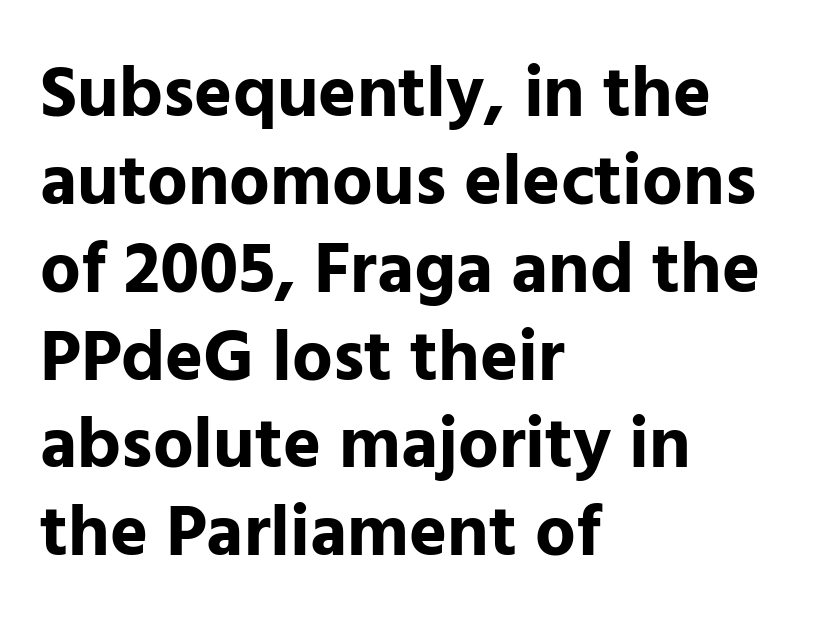
Q: Is the text bold? A: Yes.
Q: Is the text italic (slanted)? A: No, it is upright.
Q: Is the typeface a serif or a sans-serif typeface? A: Sans-serif.
Q: Is the text underlined? A: No.
Q: How is the paragraph aligned? A: Left-aligned.
Q: Is the spacing between letters normal or unusually wide? A: Normal.
Q: Width (condensed, normal, or wide)? A: Normal.
Q: Stroke contrast? A: Low.
Q: x-height? A: Medium.
Q: Monospaced? A: No.
